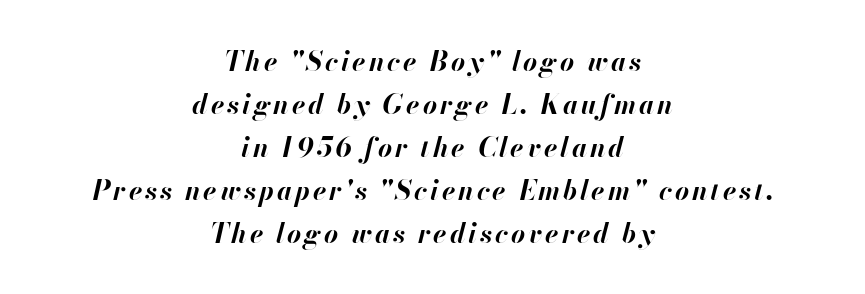
Each line is balanced around a shared central axis. Regular leading. As a designer I'd log this as weight 700, bold. Plain, unruled lines of type.
